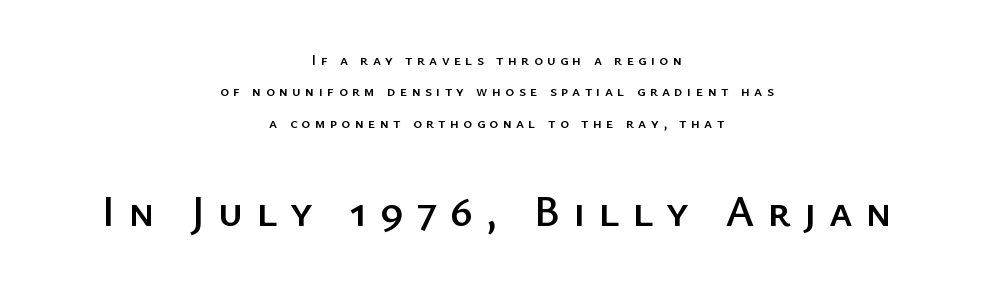
{"serif": "no", "italic": "no", "width": "normal", "stroke_contrast": "low", "x_height": "medium", "monospaced": "no", "underline": "no", "align": "center", "line_spacing": "loose", "line_spacing_ratio": 2.1, "letter_spacing": "wide", "letter_spacing_em": 0.29, "larger_block": "second", "size_ratio": 2.93, "glyph_px": 44}
